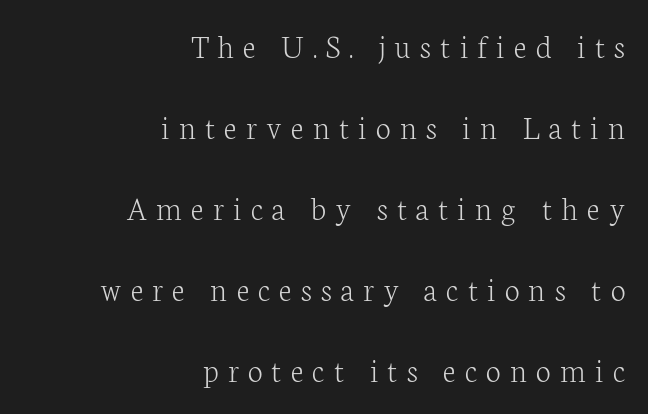
The image shows 34 px light serif type, upright; set right-aligned, loose line spacing (2.38x), unusually wide letter spacing (+0.27 em), not underlined; low stroke contrast and a medium x-height.
